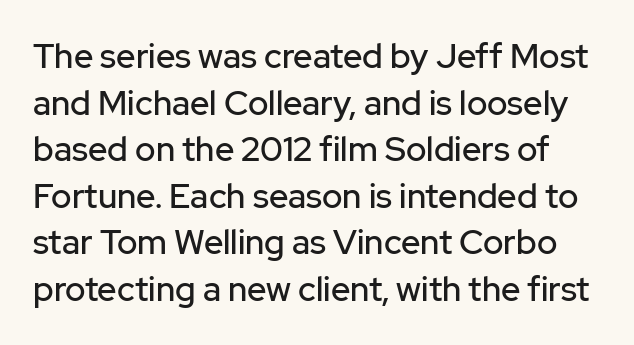
Type without underlining. Regular leading. Look at the tracking — it's just the regular setting, nothing added. The passage shown is typed in a proportional face where columns would drift. Characters remain perfectly vertical along every line.
